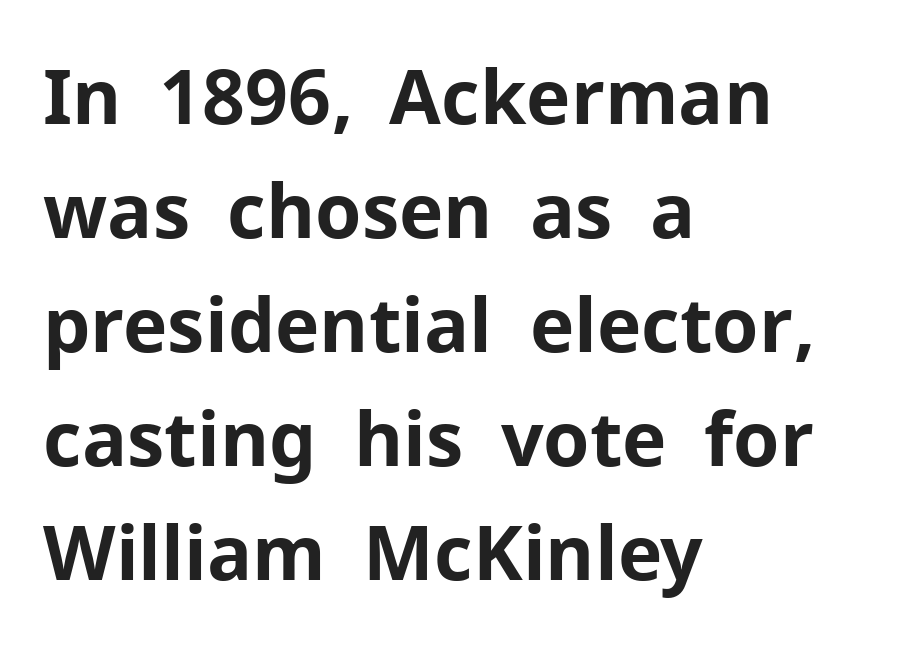
The rendering anchors every line to the left-hand side. Posture: upright roman. Are there feet on the stems? There aren't — it's a sans. As a designer I'd log this as weight 700, bold. Letter spacing: default.
